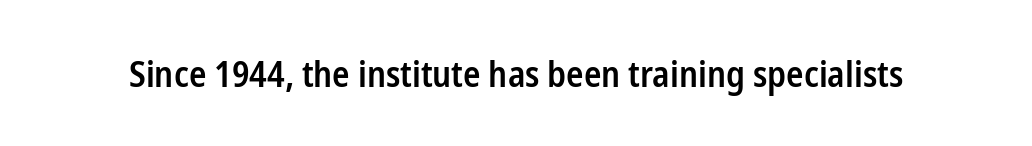
Q: Is the text bold? A: Semi-bold.
Q: Is the text italic (slanted)? A: No, it is upright.
Q: Is the typeface a serif or a sans-serif typeface? A: Sans-serif.
Q: Is the text underlined? A: No.
Q: Is the spacing between letters normal or unusually wide? A: Normal.
Q: Width (condensed, normal, or wide)? A: Condensed.
Q: Stroke contrast? A: Low.
Q: x-height? A: Medium.
Q: Monospaced? A: No.
